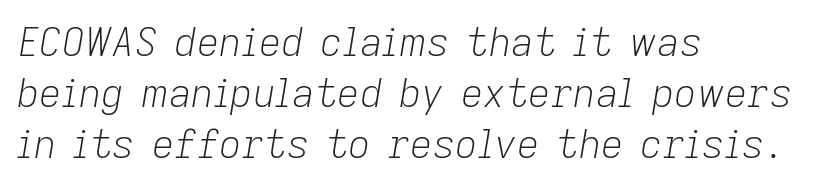
The image shows 39 px light type, italic (leaning right); set left-aligned, normal line spacing (1.31x), normal letter spacing, not underlined; low stroke contrast and a medium x-height.
